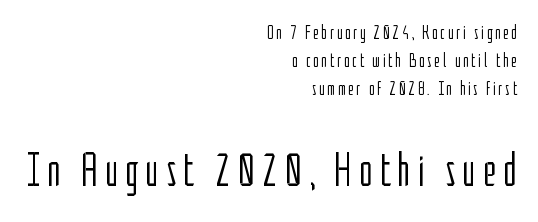
{"serif": "no", "italic": "no", "bold": "no", "weight": "light", "width": "condensed", "stroke_contrast": "low", "x_height": "medium", "monospaced": "no", "underline": "no", "align": "right", "line_spacing": "normal", "line_spacing_ratio": 1.48, "larger_block": "second", "size_ratio": 2.47, "glyph_px": 47}
